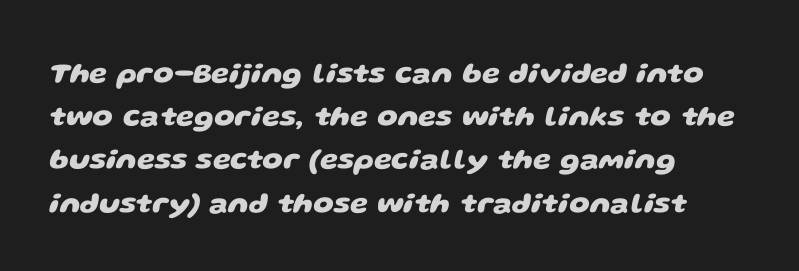
The image shows 29 px heavy, wide sans-serif type; set left-aligned, normal line spacing (1.49x), normal letter spacing, not underlined; low stroke contrast and a large x-height.
